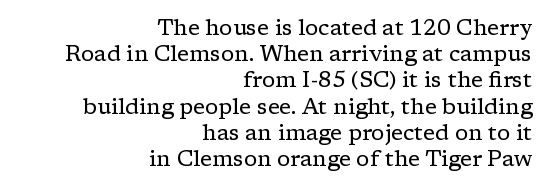
Is the type heavy? It reads as light-to-regular instead. Italic? Not at all — the glyphs are vertical. The letterforms sit shoulder to shoulder at normal distance. Descenders hang freely into open space. Teacher's note: observe the even right margin — that is flush-right alignment.
